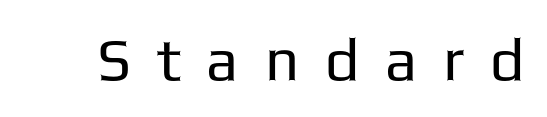
The face used here is a sans, in the tradition of grotesques and geometrics. Here the designer chose a conventional face with non-uniform glyph widths. The strokes are not fattened; the text isn't bold. Nobody drew a line under any word here.
